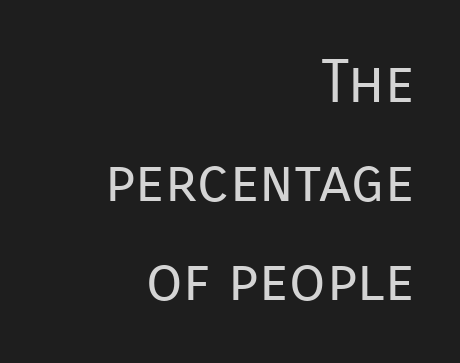
Stroke terminals: plain, sans-serif. The typesetter chose a ragged-left arrangement here. Think of a printed novel: that variable character pitch is what you see here. What stands out about the letter spacing? Nothing — it is the standard amount. The space directly below the letters is spotless. These lines were composed using upright roman letters.
